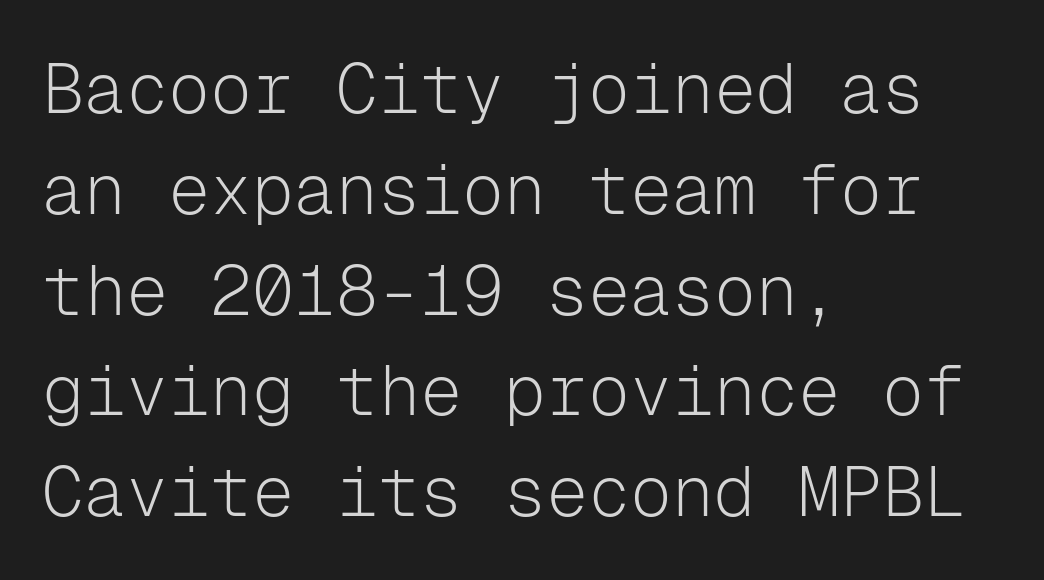
These lines are rendered in a fixed-pitch font. This sample keeps an unexceptional amount of space between lines. These glyphs show unthickened strokes, regular width or finer. Compared with a centered layout, this one pins lines to the left instead.
